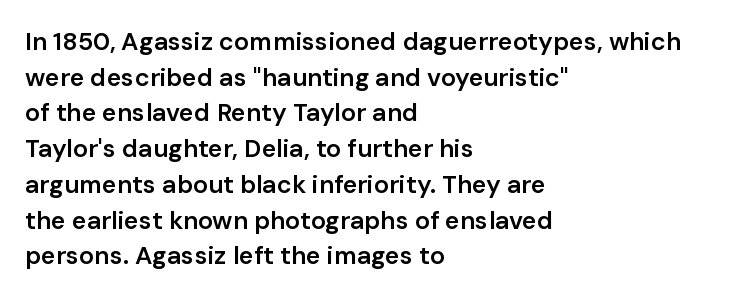
Q: Is the text bold? A: Semi-bold.
Q: Is the text italic (slanted)? A: No, it is upright.
Q: Is the text underlined? A: No.
Q: How is the paragraph aligned? A: Left-aligned.
Q: Is the spacing between letters normal or unusually wide? A: Normal.
Q: Is the spacing between lines tight, normal or loose? A: Normal.
